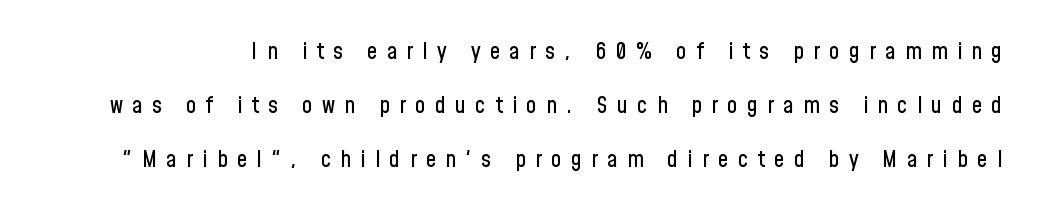
Quick note: underline off. Characters remain perfectly vertical along every line. A typesetter would call this leading open, well beyond the default. Compared with typical body copy, the letter spacing here is much looser.
